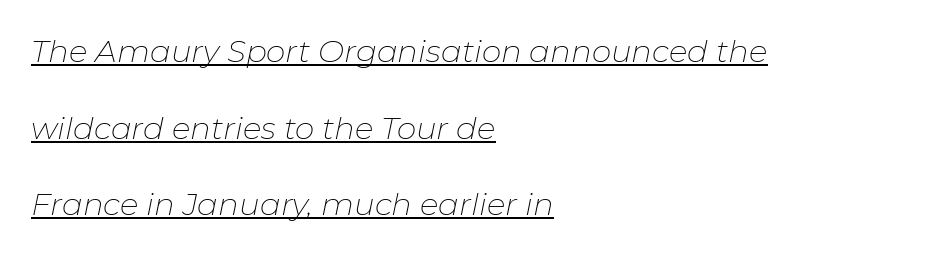
The image shows 31 px thin type, italic (leaning right); set left-aligned, loose line spacing (2.47x), normal letter spacing, underlined; low stroke contrast and a medium x-height.
